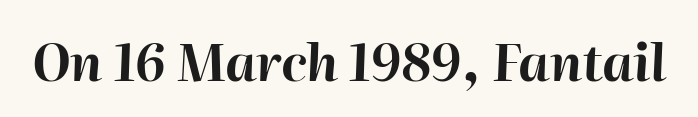
Q: Is the text bold? A: Yes.
Q: Is the text italic (slanted)? A: Yes, it leans right by about 2 degrees.
Q: Is the text underlined? A: No.
Q: Is the spacing between letters normal or unusually wide? A: Normal.
Q: Width (condensed, normal, or wide)? A: Normal.
Q: Stroke contrast? A: High.
Q: x-height? A: Medium.
Q: Monospaced? A: No.
